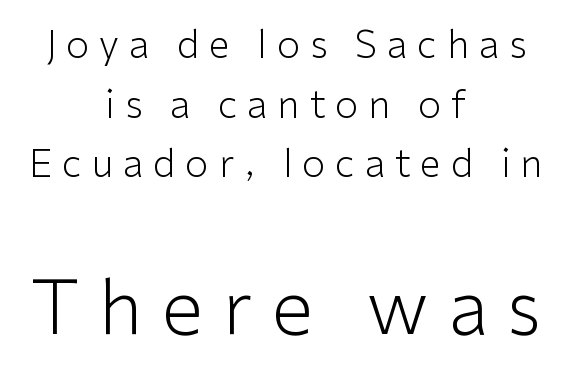
The image shows 75 px light sans-serif type, upright; set centered, normal line spacing (1.57x), unusually wide letter spacing (+0.26 em), not underlined; the second (bottom) block is 1.97x larger; low stroke contrast and a medium x-height.
